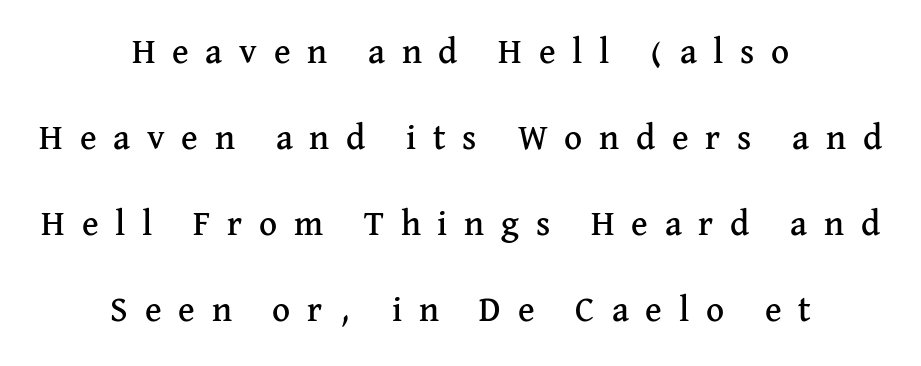
{"serif": "yes", "italic": "no", "width": "normal", "stroke_contrast": "medium", "x_height": "medium", "monospaced": "no", "underline": "no", "align": "center", "line_spacing": "loose", "line_spacing_ratio": 2.46, "letter_spacing": "wide", "letter_spacing_em": 0.48, "glyph_px": 35}
